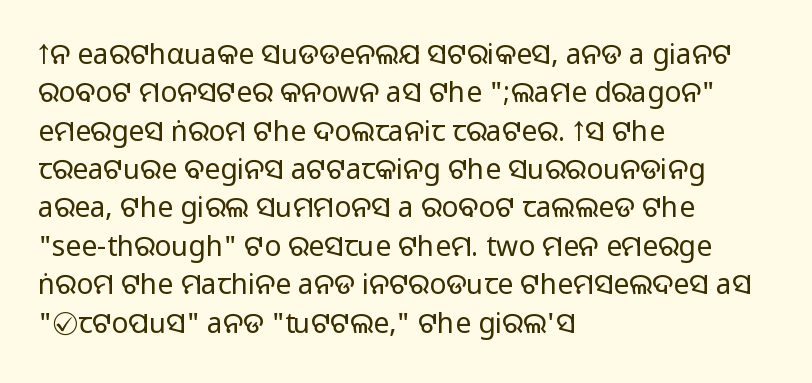
Nobody drew a line under any word here. Caption: standard tracking, unaltered. Visually the block forms a straight wall on the left and a jagged coastline on the right. Serif or sans? Sans — the stroke terminals are bare. The leading is moderate, giving the passage an even texture. You could not count columns in this text — the font is proportionally spaced.
